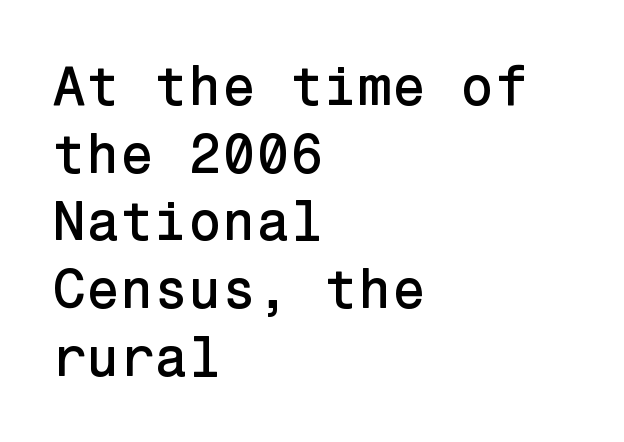
Q: Is the text italic (slanted)? A: No, it is upright.
Q: Is the typeface a serif or a sans-serif typeface? A: Sans-serif.
Q: Is the text underlined? A: No.
Q: How is the paragraph aligned? A: Left-aligned.
Q: Is the spacing between letters normal or unusually wide? A: Normal.
Q: Width (condensed, normal, or wide)? A: Normal.
Q: Stroke contrast? A: Low.
Q: x-height? A: Medium.
